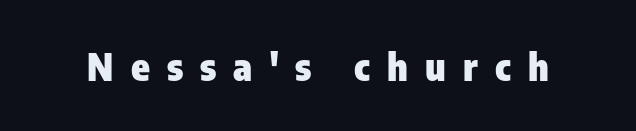
Q: Is the text bold? A: Yes.
Q: Is the text italic (slanted)? A: No, it is upright.
Q: Is the typeface a serif or a sans-serif typeface? A: Sans-serif.
Q: Is the text underlined? A: No.
Q: Is the spacing between letters normal or unusually wide? A: Unusually wide.
Q: Width (condensed, normal, or wide)? A: Condensed.
Q: Stroke contrast? A: Low.
Q: x-height? A: Medium.
Q: Monospaced? A: No.
